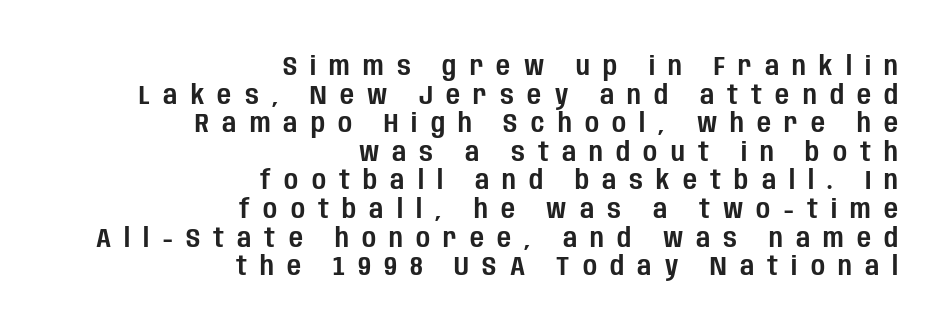
Between one letter and the next there's a generous, obvious gap. Has an underline been added? It has not. The rag falls on the left side of this text block. Line spacing here is tight. Does the lettering tilt? It doesn't — this is upright.
